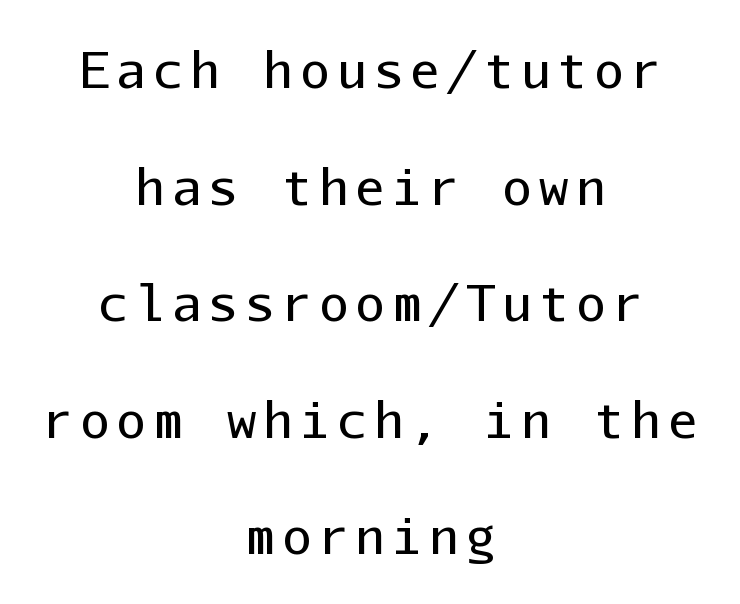
{"serif": "no", "italic": "no", "bold": "no", "weight": "regular", "width": "normal", "stroke_contrast": "low", "x_height": "medium", "monospaced": "yes", "underline": "no", "align": "center", "line_spacing": "loose", "line_spacing_ratio": 2.38, "glyph_px": 49}
